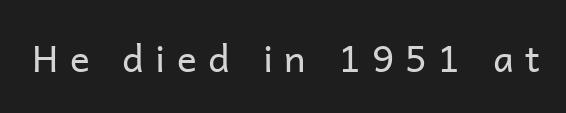
{"serif": "no", "italic": "no", "bold": "no", "weight": "regular", "width": "normal", "stroke_contrast": "low", "x_height": "medium", "monospaced": "no", "underline": "no", "letter_spacing": "wide", "letter_spacing_em": 0.31, "glyph_px": 37}
